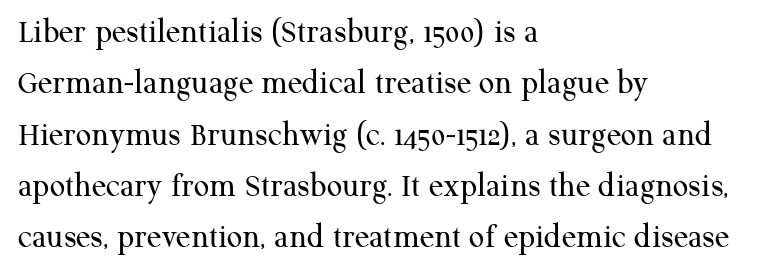
Q: Is the text bold? A: No.
Q: Is the text italic (slanted)? A: No, it is upright.
Q: Is the typeface a serif or a sans-serif typeface? A: Serif.
Q: Is the text underlined? A: No.
Q: How is the paragraph aligned? A: Left-aligned.
Q: Is the spacing between letters normal or unusually wide? A: Normal.
Q: Is the spacing between lines tight, normal or loose? A: Normal.
Q: Width (condensed, normal, or wide)? A: Normal.
Q: Stroke contrast? A: Medium.
Q: x-height? A: Medium.
Q: Monospaced? A: No.
